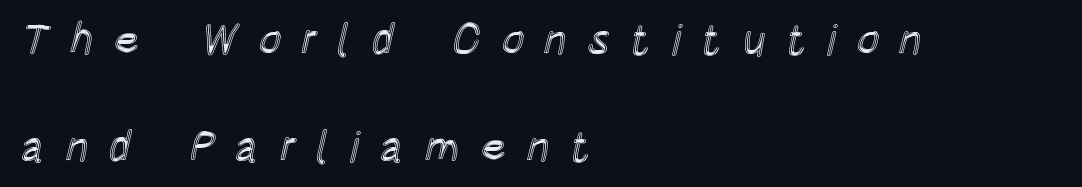
{"width": "condensed", "x_height": "large", "monospaced": "no", "underline": "no", "align": "left", "line_spacing": "loose", "line_spacing_ratio": 2.48, "letter_spacing": "wide", "letter_spacing_em": 0.47, "glyph_px": 43}
